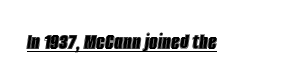
The image shows 24 px text type, italic (leaning right); set normal letter spacing, underlined.
